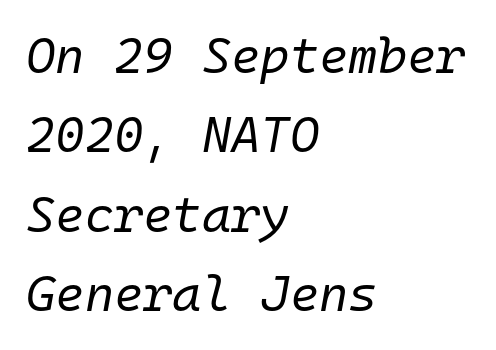
These lines keep a tight, regular rhythm from letter to letter. Line beginnings align vertically; line endings do not. Underline: absent. The rendering uses a moderate line-height, typical for paragraphs. Fixed-width glyphs throughout — classic coding-font behaviour. Vertical stems look standard width or narrower in stroke.
